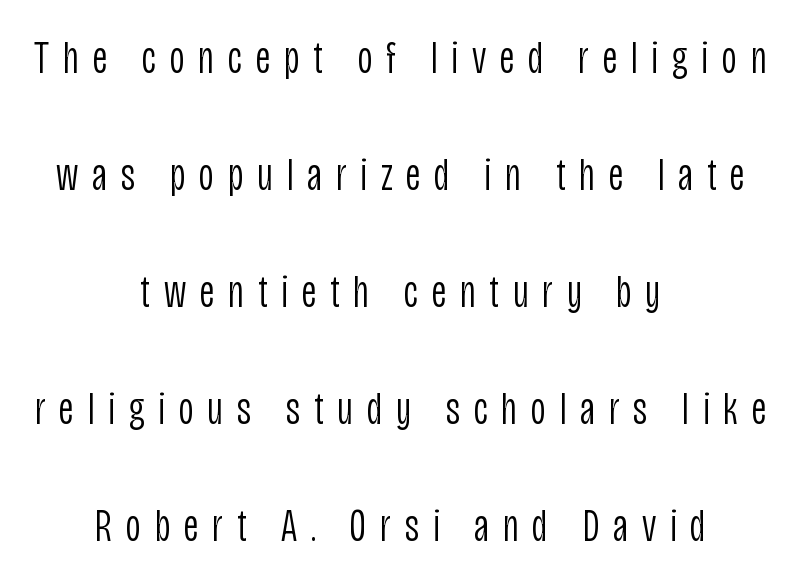
Q: Is the text bold? A: No.
Q: Is the text italic (slanted)? A: No, it is upright.
Q: Is the typeface a serif or a sans-serif typeface? A: Sans-serif.
Q: Is the text underlined? A: No.
Q: How is the paragraph aligned? A: Centered.
Q: Is the spacing between letters normal or unusually wide? A: Unusually wide.
Q: Is the spacing between lines tight, normal or loose? A: Loose.
Q: Width (condensed, normal, or wide)? A: Condensed.
Q: Stroke contrast? A: Low.
Q: x-height? A: Large.
Q: Monospaced? A: No.
